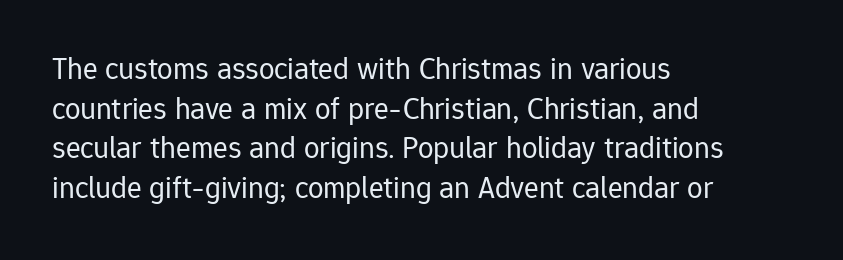
Q: Is the text bold? A: No.
Q: Is the text italic (slanted)? A: No, it is upright.
Q: Is the typeface a serif or a sans-serif typeface? A: Sans-serif.
Q: Is the text underlined? A: No.
Q: How is the paragraph aligned? A: Left-aligned.
Q: Is the spacing between letters normal or unusually wide? A: Normal.
Q: Is the spacing between lines tight, normal or loose? A: Normal.
Q: Width (condensed, normal, or wide)? A: Normal.
Q: Stroke contrast? A: Low.
Q: x-height? A: Medium.
Q: Monospaced? A: No.
